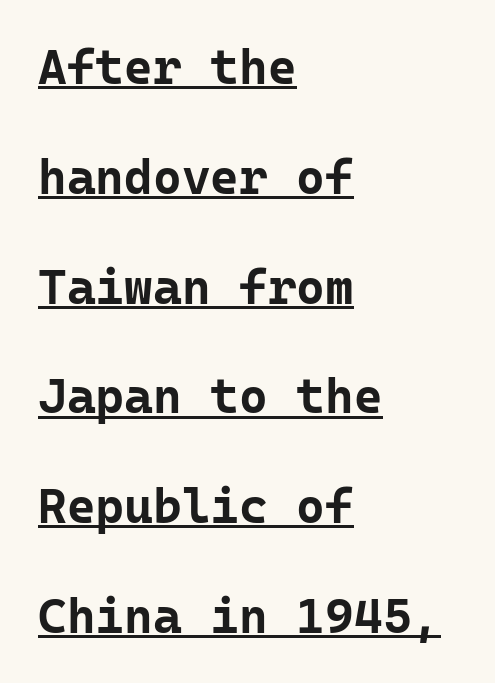
Q: Is the text bold? A: Yes.
Q: Is the text italic (slanted)? A: No, it is upright.
Q: Is the typeface a serif or a sans-serif typeface? A: Sans-serif.
Q: Is the text underlined? A: Yes.
Q: How is the paragraph aligned? A: Left-aligned.
Q: Is the spacing between letters normal or unusually wide? A: Normal.
Q: Is the spacing between lines tight, normal or loose? A: Loose.
Q: Width (condensed, normal, or wide)? A: Normal.
Q: Stroke contrast? A: Low.
Q: x-height? A: Medium.
Q: Monospaced? A: Yes.
